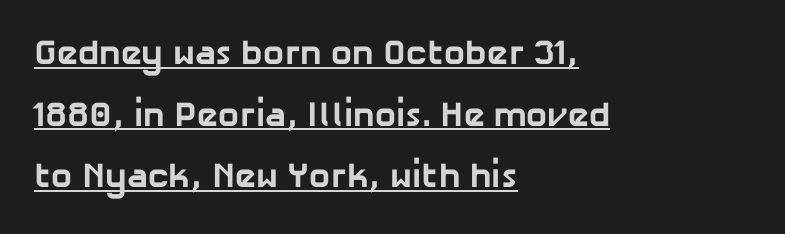
Do the characters align in a grid? No, the font is proportional. Line beginnings align vertically; line endings do not. Tracking here is standard; glyphs follow each other at the usual distance. Summary of weight: heavy, a full bold. This sample uses a sans-serif face.
